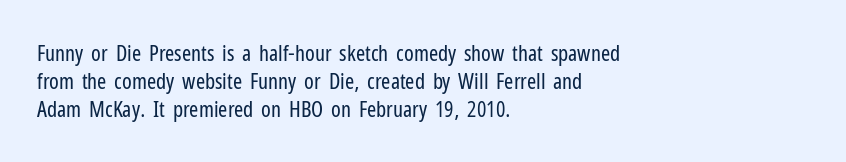
Q: Is the text bold? A: No.
Q: Is the text italic (slanted)? A: No, it is upright.
Q: Is the text underlined? A: No.
Q: How is the paragraph aligned? A: Left-aligned.
Q: Is the spacing between letters normal or unusually wide? A: Normal.
Q: Is the spacing between lines tight, normal or loose? A: Normal.
